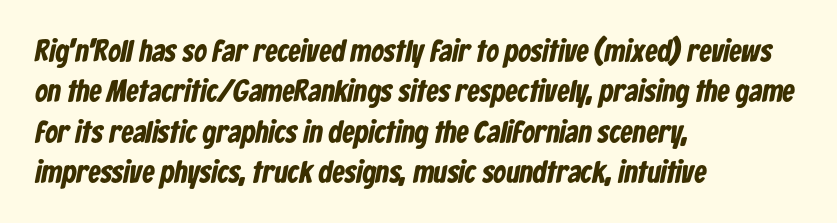
The image shows 31 px bold, condensed sans-serif type; set left-aligned, normal line spacing (1.3x), normal letter spacing, not underlined; low stroke contrast and a medium x-height.
